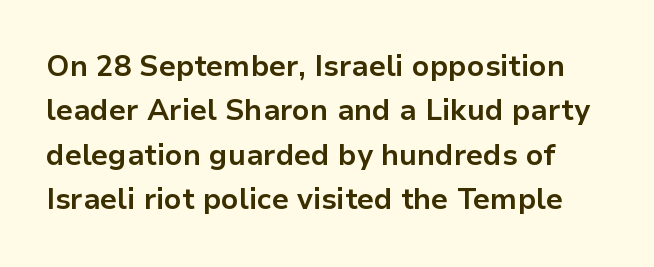
{"serif": "no", "italic": "no", "bold": "yes", "weight": "bold", "width": "normal", "stroke_contrast": "low", "x_height": "medium", "monospaced": "no", "underline": "no", "line_spacing": "normal", "line_spacing_ratio": 1.53, "letter_spacing": "normal", "letter_spacing_em": 0.0, "glyph_px": 29}
